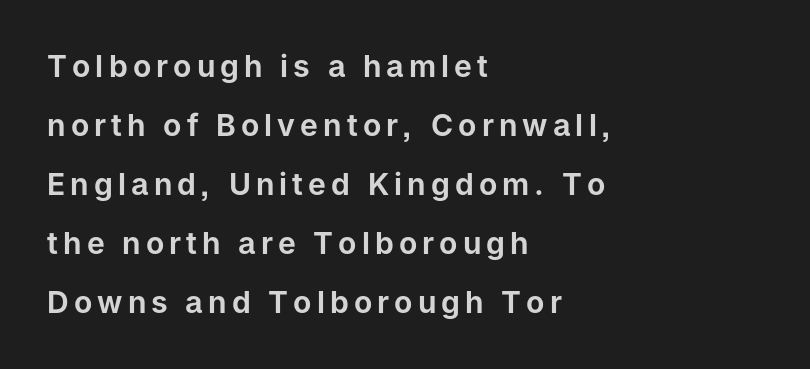
Q: Is the text italic (slanted)? A: No, it is upright.
Q: Is the typeface a serif or a sans-serif typeface? A: Sans-serif.
Q: Is the text underlined? A: No.
Q: How is the paragraph aligned? A: Left-aligned.
Q: Is the spacing between lines tight, normal or loose? A: Loose.
Q: Width (condensed, normal, or wide)? A: Normal.
Q: Stroke contrast? A: Low.
Q: x-height? A: Medium.
Q: Monospaced? A: No.
